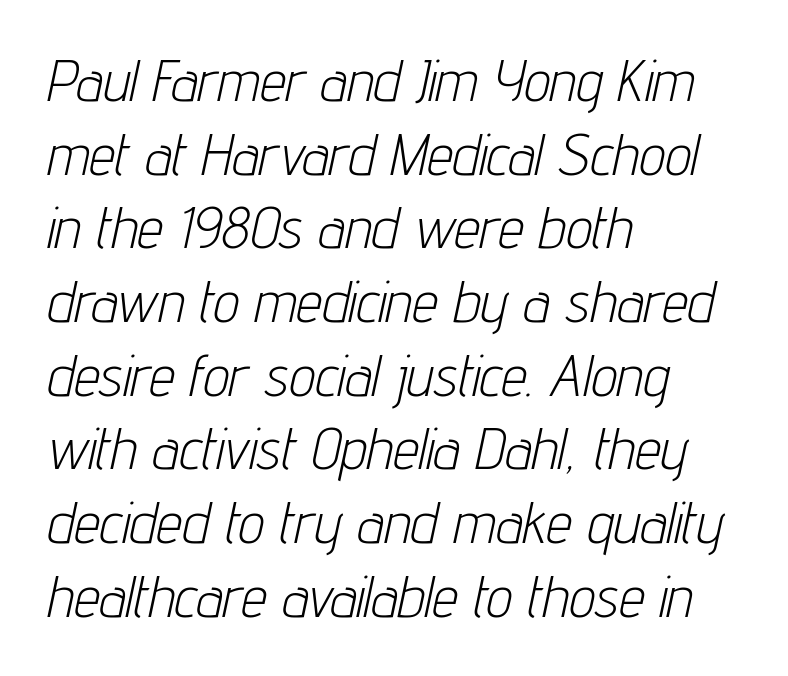
Q: Is the text bold? A: No.
Q: Is the text italic (slanted)? A: Yes, it leans right by about 12 degrees.
Q: Is the text underlined? A: No.
Q: How is the paragraph aligned? A: Left-aligned.
Q: Is the spacing between letters normal or unusually wide? A: Normal.
Q: Is the spacing between lines tight, normal or loose? A: Normal.
Q: Width (condensed, normal, or wide)? A: Condensed.
Q: Stroke contrast? A: Low.
Q: x-height? A: Medium.
Q: Monospaced? A: No.
